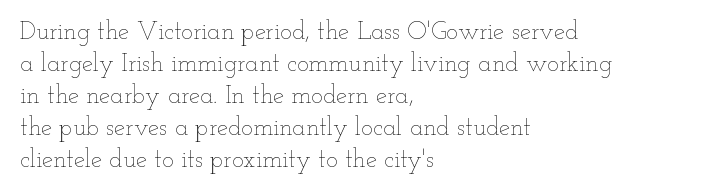
Glance below the letters and you will spot only blank space. The weight tops out at a normal text grade. Teacher's note: observe the even left margin — that is flush-left alignment. Interline gaps are of average width in this sample. In terms of posture, this sample is upright.
